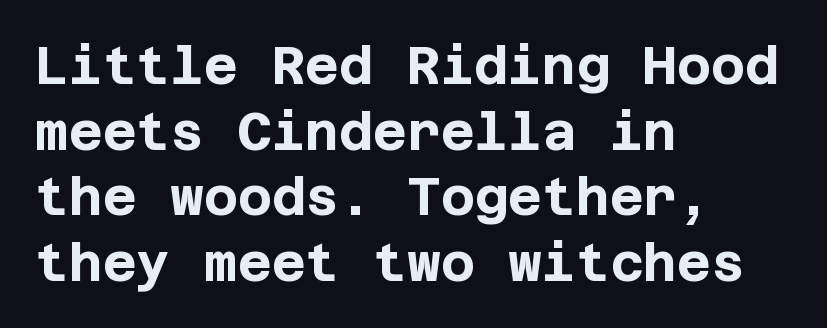
The type is set solid horizontally, with unmodified tracking. The line-height multiplier appears to be the usual default. Does the type have serifs? No, each stem ends abruptly. The rendering uses a bold face; every stroke is thick and dark. Just letters on the line, the space beneath them empty. A typesetter would mark this as roman, not italic.
